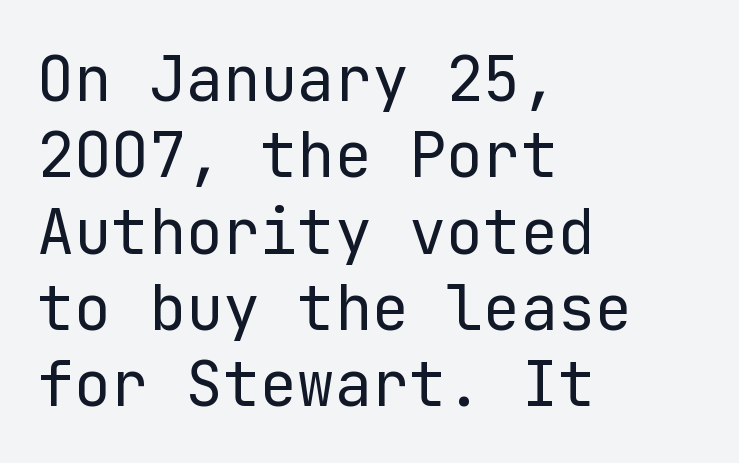
{"serif": "no", "italic": "no", "bold": "no", "weight": "regular", "width": "normal", "stroke_contrast": "low", "x_height": "medium", "underline": "no", "align": "left", "line_spacing_ratio": 1.23, "letter_spacing": "normal", "letter_spacing_em": 0.0, "glyph_px": 62}
